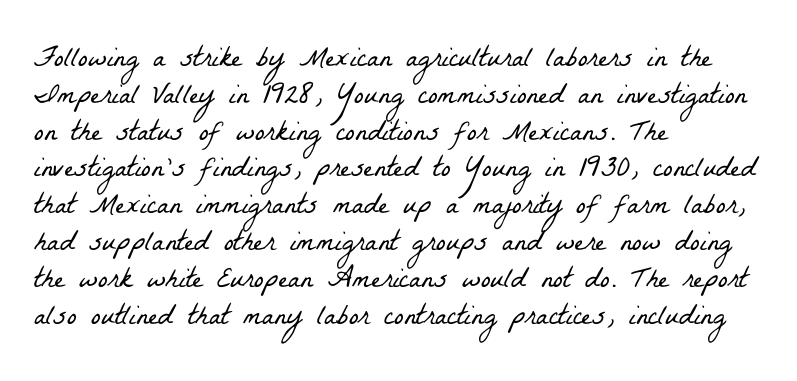
Q: Is the text bold? A: No.
Q: Is the typeface a serif or a sans-serif typeface? A: Serif.
Q: Is the text underlined? A: No.
Q: How is the paragraph aligned? A: Left-aligned.
Q: Is the spacing between letters normal or unusually wide? A: Normal.
Q: Is the spacing between lines tight, normal or loose? A: Normal.
Q: Width (condensed, normal, or wide)? A: Condensed.
Q: Stroke contrast? A: Low.
Q: x-height? A: Medium.
Q: Monospaced? A: No.
